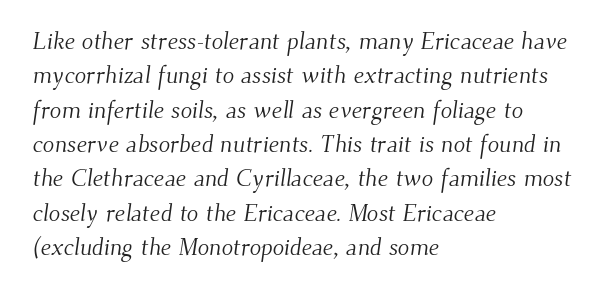
{"bold": "no", "underline": "no", "align": "left", "line_spacing": "normal", "line_spacing_ratio": 1.43, "letter_spacing": "normal", "letter_spacing_em": 0.0, "glyph_px": 24}
